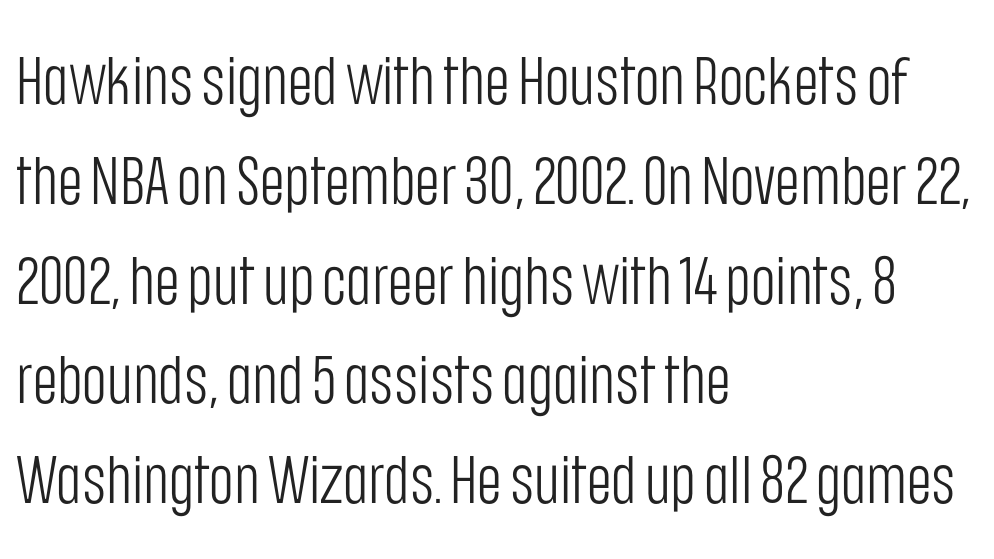
Q: Is the text bold? A: No.
Q: Is the text italic (slanted)? A: No, it is upright.
Q: Is the typeface a serif or a sans-serif typeface? A: Sans-serif.
Q: Is the text underlined? A: No.
Q: How is the paragraph aligned? A: Left-aligned.
Q: Is the spacing between letters normal or unusually wide? A: Normal.
Q: Is the spacing between lines tight, normal or loose? A: Normal.
Q: Width (condensed, normal, or wide)? A: Condensed.
Q: Stroke contrast? A: Low.
Q: x-height? A: Large.
Q: Monospaced? A: No.
